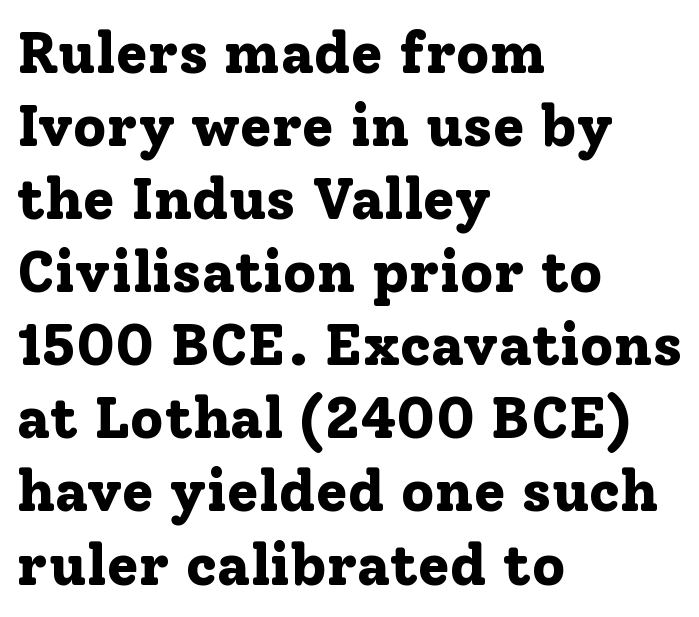
The characters look thick and weighty, a clear bold. This sample keeps an unexceptional amount of space between lines. Tall strokes in this sample are plumb rather than angled. The face used here is seriffed, in the tradition of book romans. Glyph-to-glyph distance matches everyday printed text.
